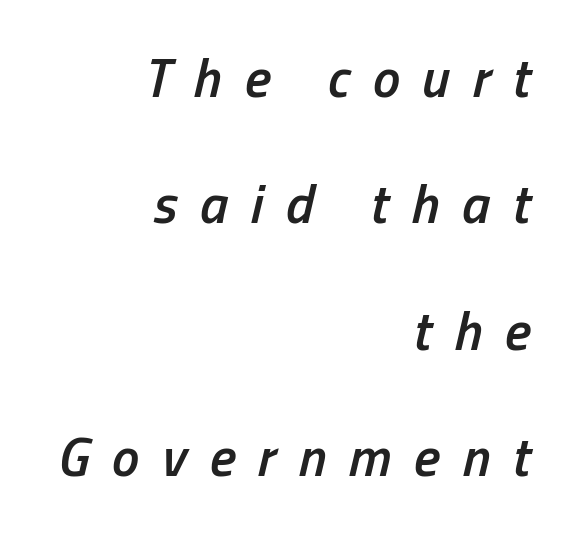
The image shows 55 px semibold, condensed type, italic (leaning right); set right-aligned, loose line spacing (2.3x), unusually wide letter spacing (+0.41 em), not underlined; low stroke contrast and a medium x-height.
